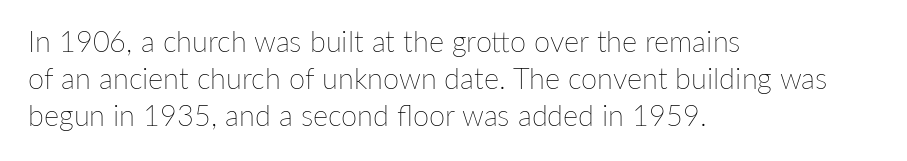
Vertical strokes here are truly vertical. No extra tracking has been applied to these lines. The weight tops out at a normal text grade. Words float on clear page, feet unadorned. This rendering uses left alignment, leaving the right contour irregular. Regular leading.
